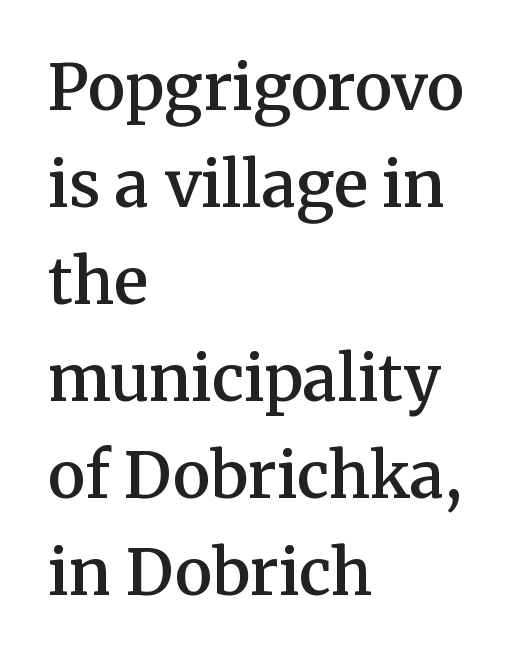
{"serif": "yes", "italic": "no", "bold": "semi", "weight": "semibold", "width": "normal", "stroke_contrast": "medium", "x_height": "medium", "monospaced": "no", "underline": "no", "align": "left", "line_spacing": "normal", "line_spacing_ratio": 1.54, "letter_spacing": "normal", "letter_spacing_em": 0.0, "glyph_px": 63}
